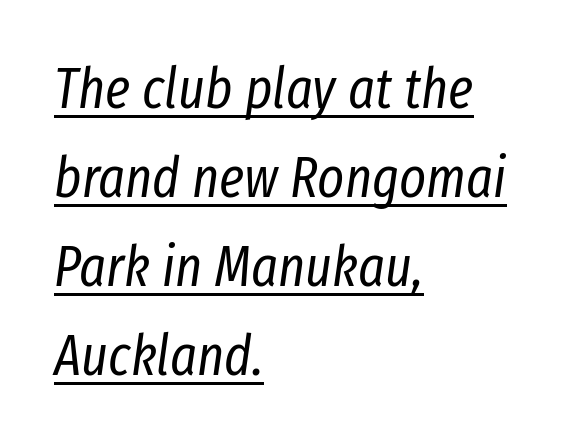
{"italic": "yes", "lean": "right", "slant_degrees": 8, "bold": "no", "weight": "regular", "width": "condensed", "stroke_contrast": "low", "x_height": "medium", "monospaced": "no", "underline": "yes", "align": "left", "line_spacing": "normal", "line_spacing_ratio": 1.56, "letter_spacing": "normal", "letter_spacing_em": 0.0, "glyph_px": 57}
